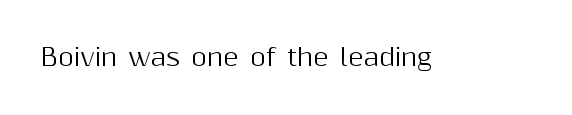
The image shows 24 px text type, upright; set normal letter spacing, not underlined.
